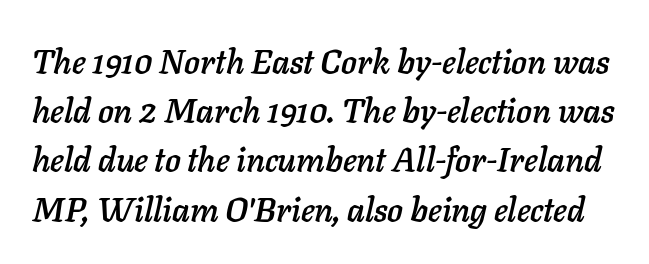
Q: Is the text italic (slanted)? A: Yes, it leans right by about 11 degrees.
Q: Is the text underlined? A: No.
Q: Is the spacing between letters normal or unusually wide? A: Normal.
Q: Is the spacing between lines tight, normal or loose? A: Normal.
Q: Width (condensed, normal, or wide)? A: Normal.
Q: Stroke contrast? A: Low.
Q: x-height? A: Medium.
Q: Monospaced? A: No.
